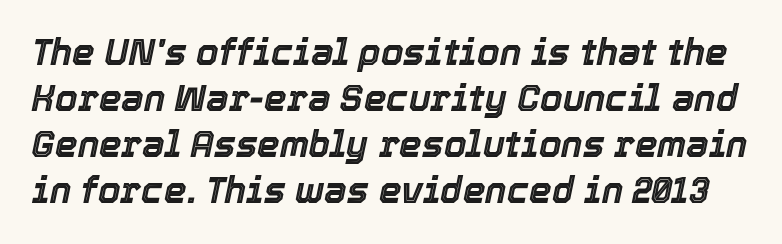
The image shows 36 px text type, italic (leaning right); set normal line spacing (1.28x), normal letter spacing, not underlined; a medium x-height.
